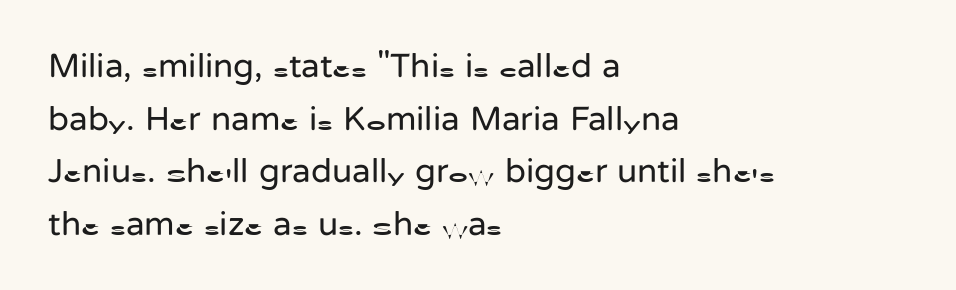
{"serif": "no", "italic": "no", "bold": "no", "weight": "regular", "width": "normal", "stroke_contrast": "low", "x_height": "medium", "monospaced": "no", "underline": "no", "align": "left", "line_spacing": "normal", "line_spacing_ratio": 1.55, "letter_spacing": "normal", "letter_spacing_em": 0.0, "glyph_px": 34}
